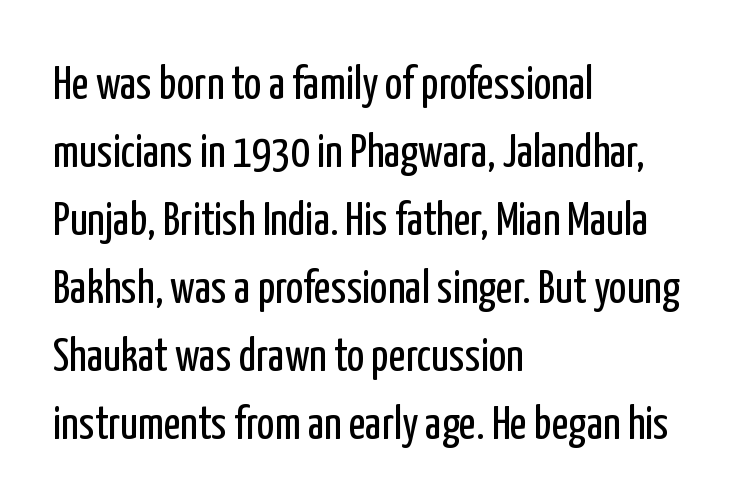
Tracking here is standard; glyphs follow each other at the usual distance. The space beneath each line is pristine and unruled. Casual observation: everything's shoved over to the left. Vertical stems look standard width or narrower in stroke. Rows of type keep a routine distance in the vertical direction.
